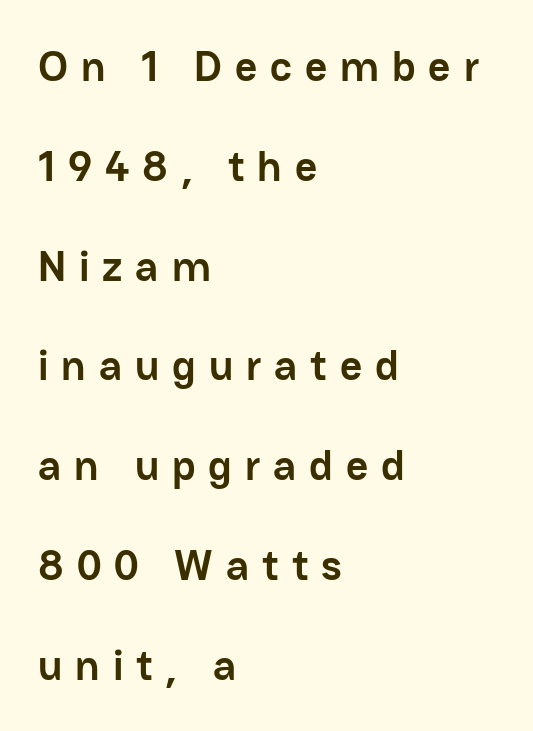
The image shows 43 px semibold sans-serif type, upright; set left-aligned, loose line spacing (2.32x), unusually wide letter spacing (+0.3 em), not underlined; low stroke contrast and a medium x-height.
